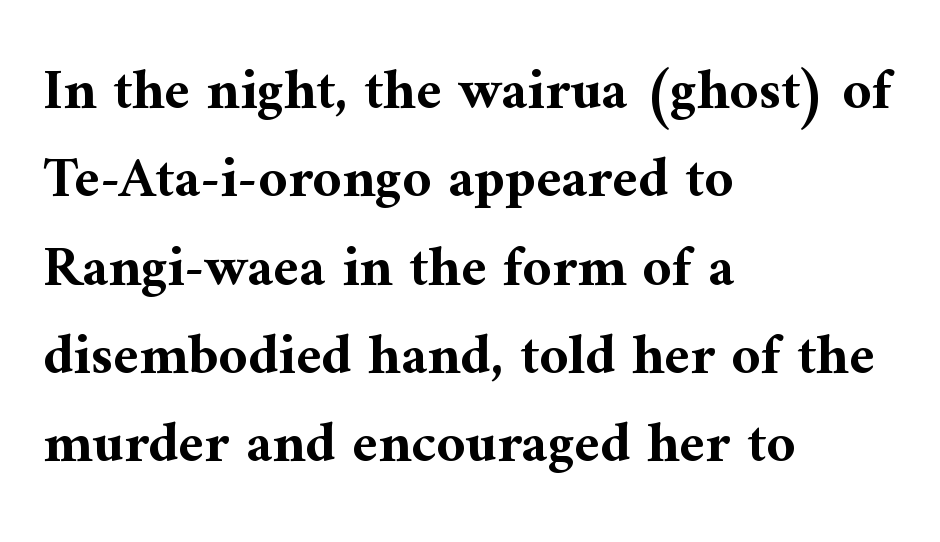
What kind of face is this? One with serifs. The lettering stays uniformly vertical, giving the passage a roman look. Between one letter and the next there's only the usual sliver of space. Horizontal alignment here is leftward, the default for most running prose.
